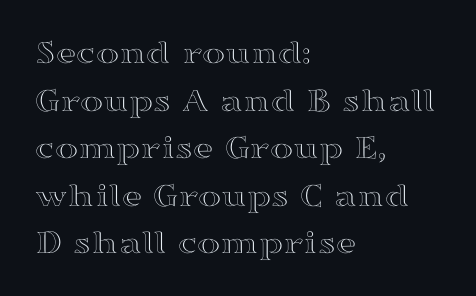
{"italic": "no", "width": "wide", "x_height": "medium", "monospaced": "no", "underline": "no", "align": "left", "line_spacing": "normal", "line_spacing_ratio": 1.36, "letter_spacing": "normal", "letter_spacing_em": 0.0, "glyph_px": 35}
